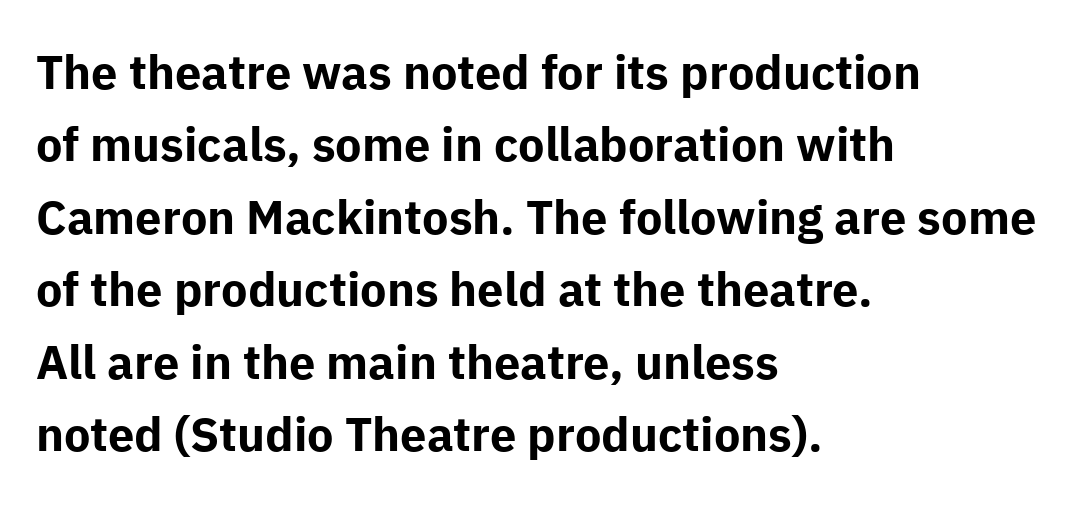
The image shows 47 px bold sans-serif type, upright; set left-aligned, normal line spacing (1.54x), normal letter spacing, not underlined; low stroke contrast and a medium x-height.
